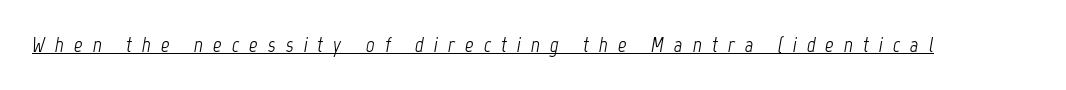
The image shows 21 px text type, italic (leaning right); set unusually wide letter spacing (+0.48 em), underlined.
